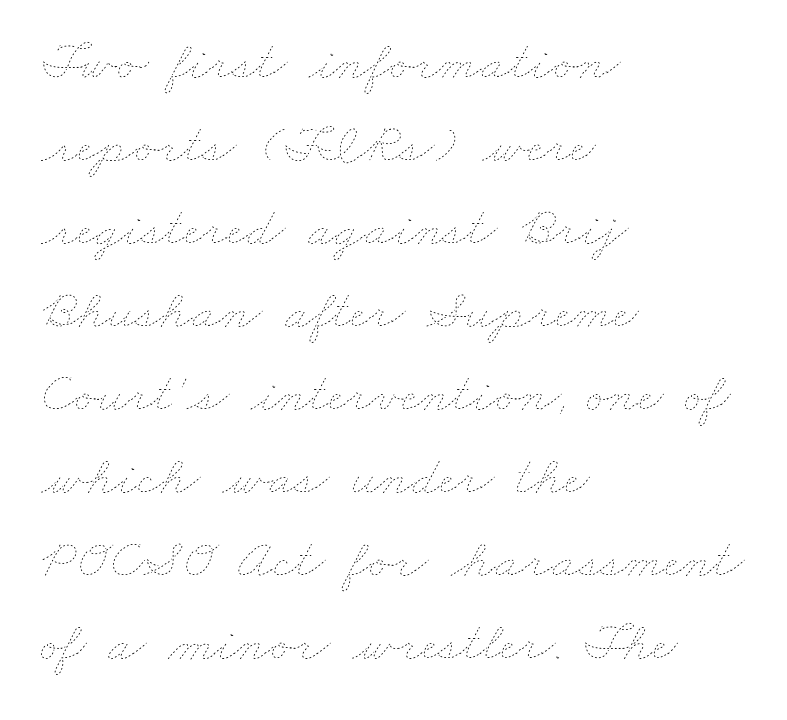
The setting favours the left margin, as ordinary paragraphs usually do. Think of a printed novel: that variable character pitch is what you see here. A typesetter would call this leading conventional body-copy spacing. Words float on clear page, feet unadorned. Honestly, the letter spacing is just normal — you wouldn't notice it.
